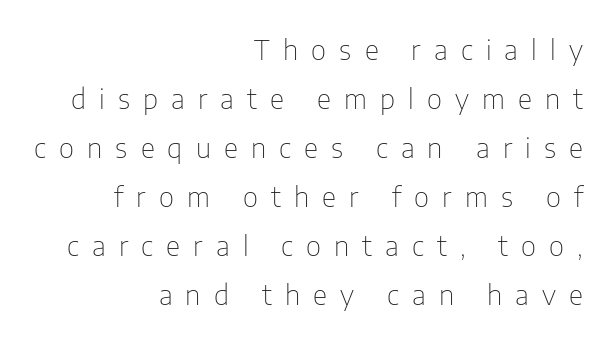
Q: Is the text bold? A: No.
Q: Is the text italic (slanted)? A: No, it is upright.
Q: Is the typeface a serif or a sans-serif typeface? A: Sans-serif.
Q: Is the text underlined? A: No.
Q: How is the paragraph aligned? A: Right-aligned.
Q: Is the spacing between letters normal or unusually wide? A: Unusually wide.
Q: Width (condensed, normal, or wide)? A: Condensed.
Q: Stroke contrast? A: Low.
Q: x-height? A: Medium.
Q: Monospaced? A: No.
